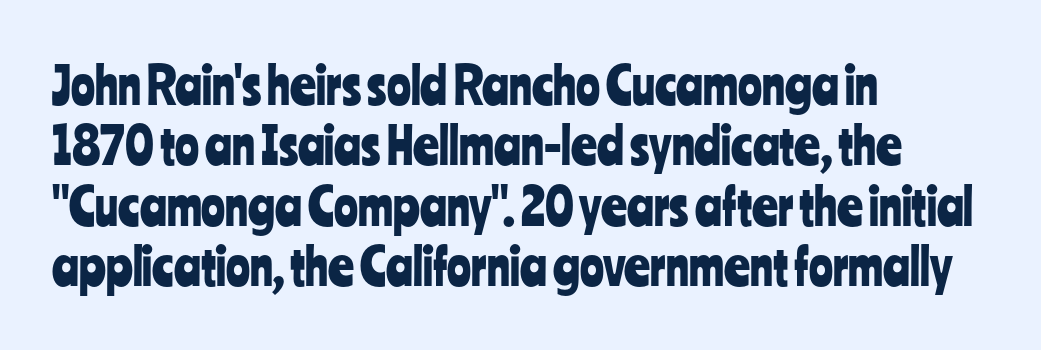
These lines were composed using upright roman letters. The rendering keeps characters at their native spacing. Serif or sans? Sans — the stroke terminals are bare. The rendering uses natural spacing where letterforms have individual widths. Decoration check: the copy has no underline. These lines stack with their left ends in a neat column.
